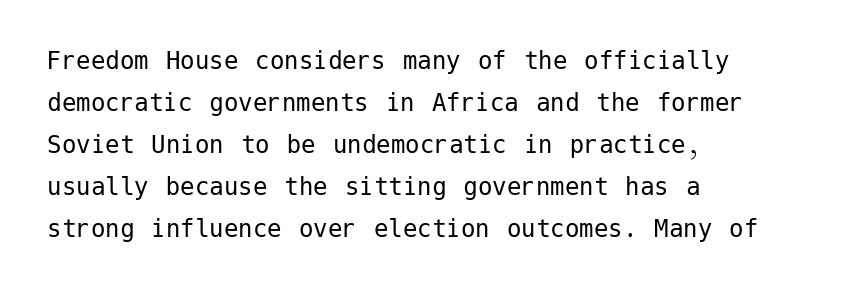
Q: Is the text bold? A: No.
Q: Is the text italic (slanted)? A: No, it is upright.
Q: Is the typeface a serif or a sans-serif typeface? A: Sans-serif.
Q: Is the text underlined? A: No.
Q: How is the paragraph aligned? A: Left-aligned.
Q: Is the spacing between letters normal or unusually wide? A: Normal.
Q: Is the spacing between lines tight, normal or loose? A: Normal.
Q: Width (condensed, normal, or wide)? A: Normal.
Q: Stroke contrast? A: Low.
Q: x-height? A: Medium.
